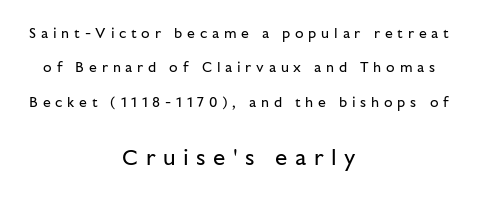
{"italic": "no", "bold": "no", "underline": "no", "align": "center", "line_spacing": "loose", "line_spacing_ratio": 2.46, "letter_spacing": "wide", "letter_spacing_em": 0.34, "larger_block": "second", "size_ratio": 1.57, "glyph_px": 22}
